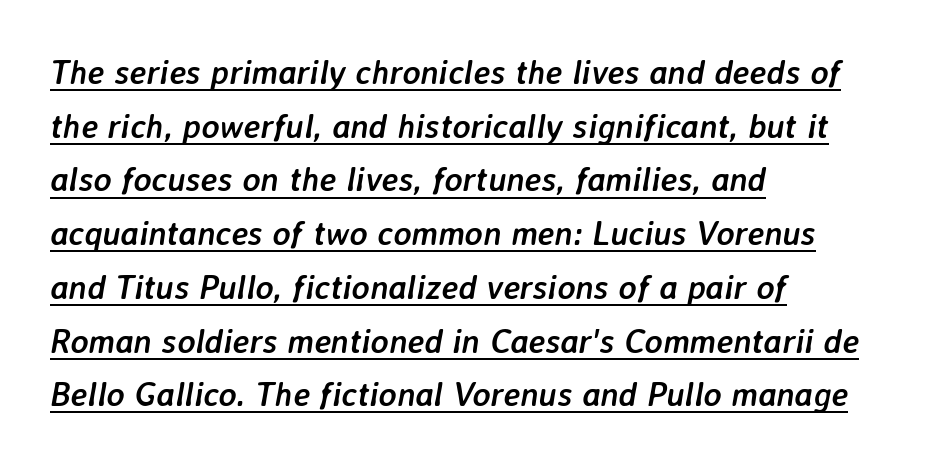
Q: Is the text bold? A: Yes.
Q: Is the text italic (slanted)? A: Yes, it leans right by about 7 degrees.
Q: Is the text underlined? A: Yes.
Q: How is the paragraph aligned? A: Left-aligned.
Q: Is the spacing between letters normal or unusually wide? A: Normal.
Q: Is the spacing between lines tight, normal or loose? A: Normal.
Q: Width (condensed, normal, or wide)? A: Normal.
Q: Stroke contrast? A: Low.
Q: x-height? A: Medium.
Q: Monospaced? A: No.
